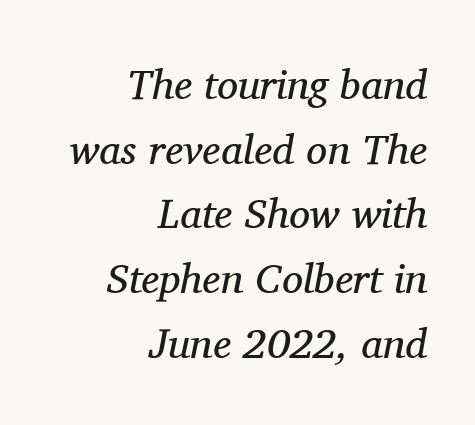
Q: Is the text bold? A: No.
Q: Is the text italic (slanted)? A: Yes, it leans right by about 11 degrees.
Q: Is the typeface a serif or a sans-serif typeface? A: Serif.
Q: Is the text underlined? A: No.
Q: How is the paragraph aligned? A: Right-aligned.
Q: Is the spacing between letters normal or unusually wide? A: Normal.
Q: Is the spacing between lines tight, normal or loose? A: Normal.
Q: Width (condensed, normal, or wide)? A: Normal.
Q: Stroke contrast? A: Medium.
Q: x-height? A: Medium.
Q: Monospaced? A: No.
